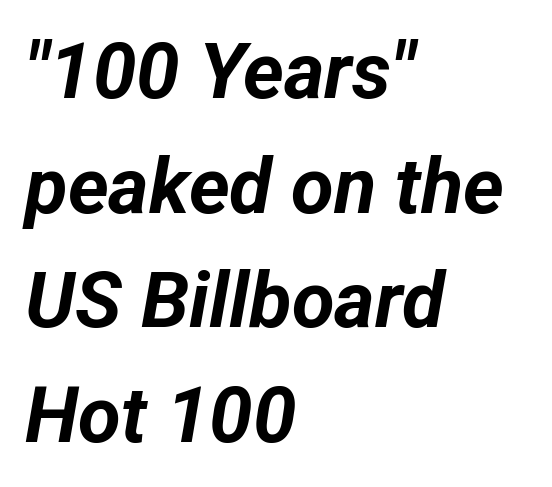
The space directly below the letters is spotless. These lines were composed using italics. Is the letter spacing exaggerated? No — it looks like the ordinary default. If you drew a ruler down the left edge, every line would touch it.
